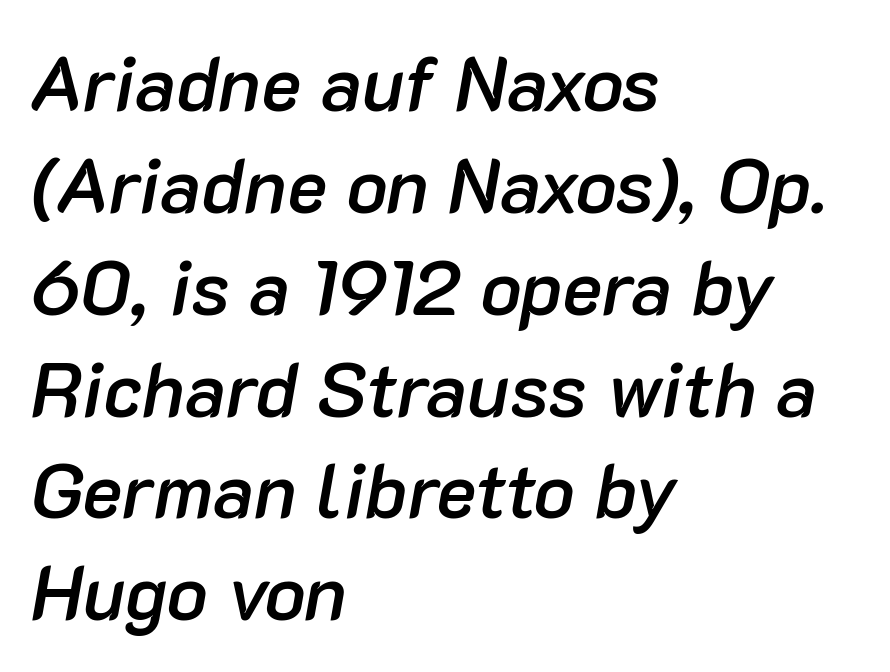
The image shows 76 px semibold type, italic (leaning right); set left-aligned, normal line spacing (1.34x), normal letter spacing, not underlined; low stroke contrast and a medium x-height.
